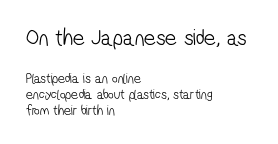
The image shows 23 px text type; set left-aligned, tight line spacing (1.14x), normal letter spacing, not underlined; the first (top) block is 1.64x larger.
